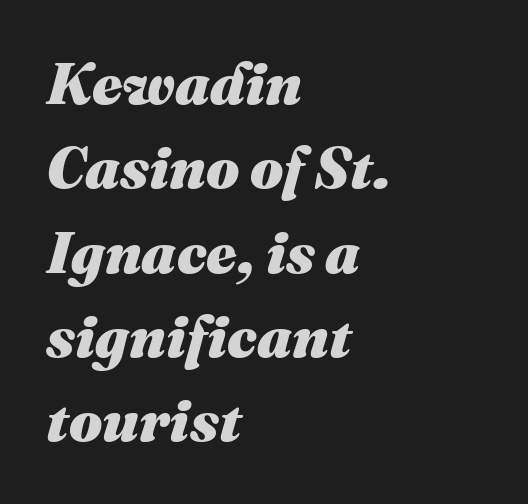
The image shows 59 px heavy type, italic (leaning right); set left-aligned, normal line spacing (1.43x), normal letter spacing, not underlined; medium stroke contrast and a medium x-height.
